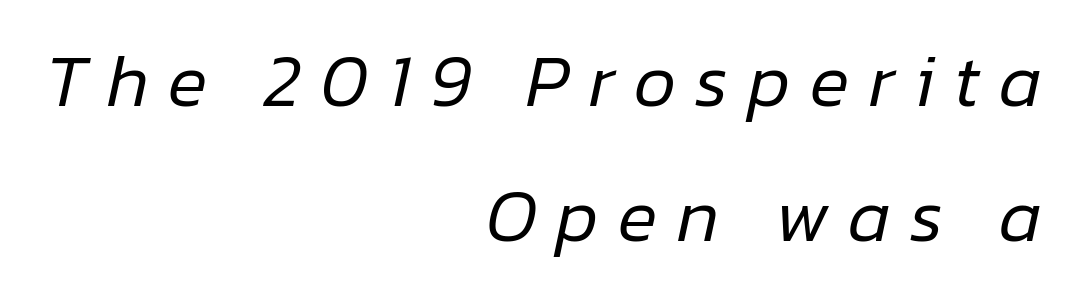
The image shows 74 px regular-weight type, italic (leaning right); set right-aligned, line spacing 1.82x, unusually wide letter spacing (+0.26 em), not underlined; low stroke contrast and a medium x-height.
